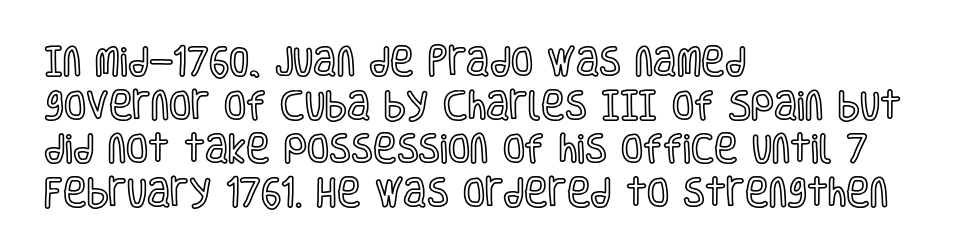
Posture: vertical. In CSS terms this would be text-align: left. What stands out about the letter spacing? Nothing — it is the standard amount. The passage shown stacks its lines at a standard gap. This sample has the flowing, uneven cadence of proportional lettering.
